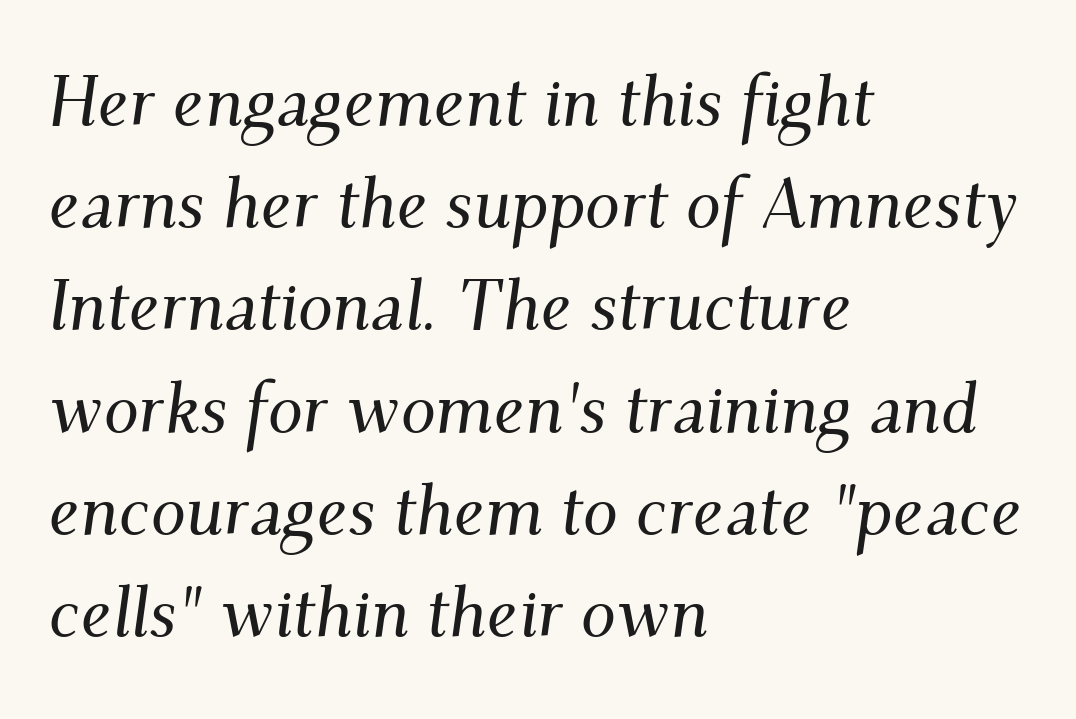
Compared with a centered layout, this one pins lines to the left instead. Observe the ordinary spacing: letters are neighbours, not strangers. The area under the type is left untouched. Successive baselines arrive at the customary interval.
